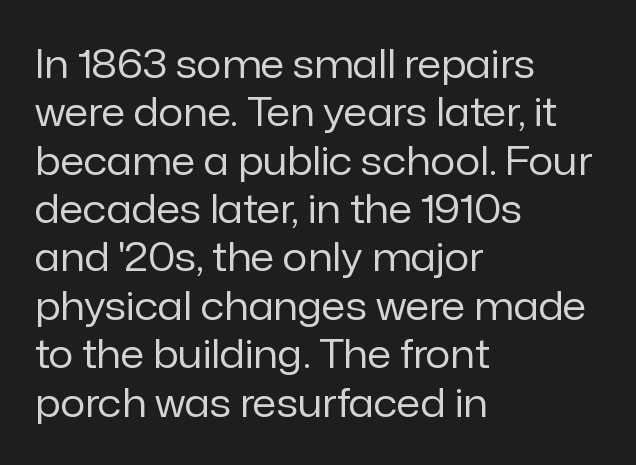
Q: Is the text bold? A: No.
Q: Is the text italic (slanted)? A: No, it is upright.
Q: Is the typeface a serif or a sans-serif typeface? A: Sans-serif.
Q: Is the text underlined? A: No.
Q: How is the paragraph aligned? A: Left-aligned.
Q: Is the spacing between letters normal or unusually wide? A: Normal.
Q: Width (condensed, normal, or wide)? A: Normal.
Q: Stroke contrast? A: Low.
Q: x-height? A: Medium.
Q: Monospaced? A: No.
